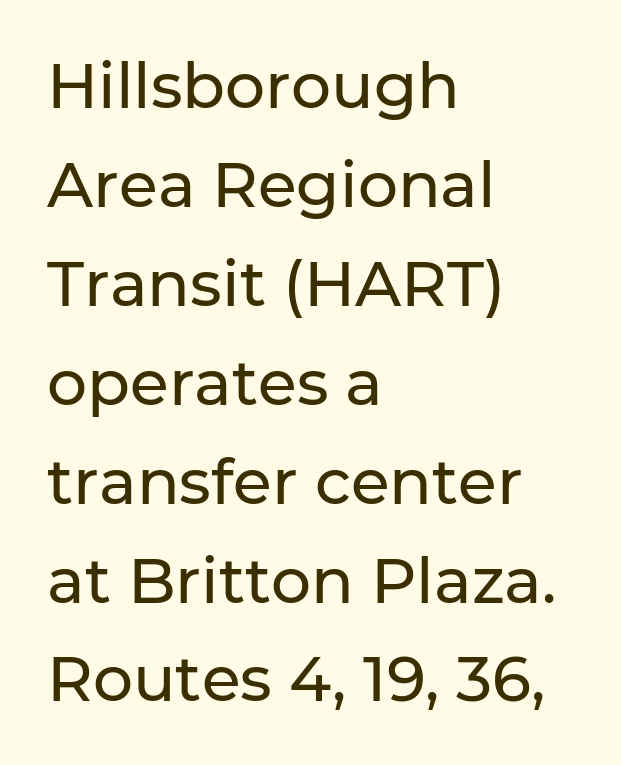
Bare-footed words on every line. You could not count columns in this text — the font is proportionally spaced. Look at the bottom of the vertical strokes: they stop flat, with no serifs. Standard letterfit; no display-style spreading of the glyphs. Quick note: not italic, upright. The paragraph shown leans on its left margin.
